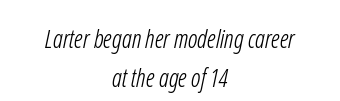
The image shows 25 px text type; set centered, normal line spacing (1.55x), normal letter spacing, not underlined.
